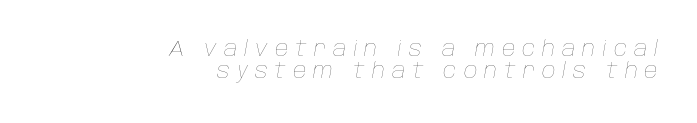
Yep, that's italic — everything's leaning. The characters are drawn with everyday or finer stroke widths. You could only call the tracking loose — the letters float apart. Anything drawn beneath the words? Only blank space. Horizontal alignment here is rightward, an uncommon choice for prose.
